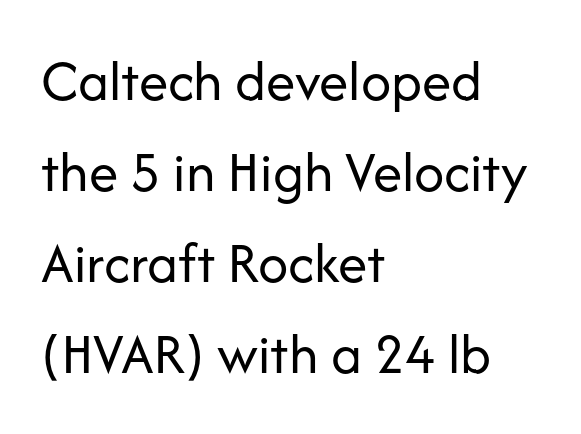
The image shows 59 px regular-weight sans-serif type, upright; set left-aligned, normal line spacing (1.54x), normal letter spacing, not underlined; low stroke contrast and a medium x-height.
